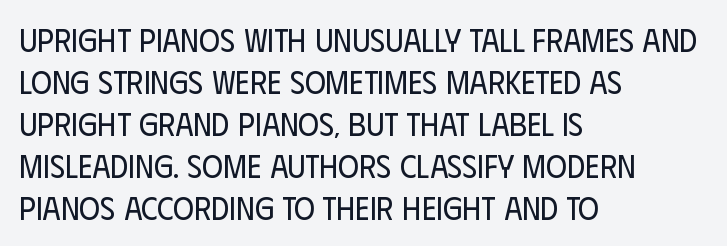
The image shows 32 px regular-weight, condensed sans-serif type, upright; set left-aligned, normal line spacing (1.31x), normal letter spacing, not underlined; low stroke contrast and a large x-height.
